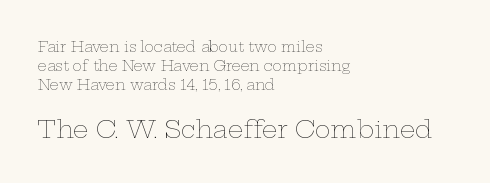
This is not heavy type; no bold has been used. Reading top to bottom, the characters get bigger at the block break. The letters stand upright; this is a roman face. The rendering keeps characters at their native spacing. Leading matches the norm, producing a regular column.
